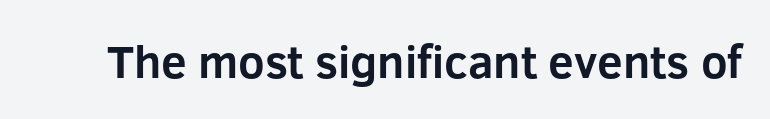
The type family on display is of the sans-serif kind. The area under the type is left untouched. Set as a true bold cut, around the 700 mark. Letter spacing: default. Each letter keeps its own natural width here, so spacing adapts to shape. A typesetter would mark this as roman, not italic.
